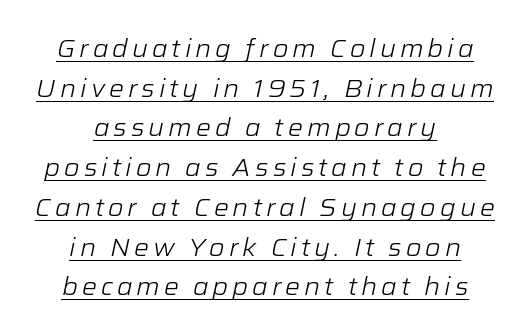
The image shows 25 px text type, italic (leaning right); set centered, normal line spacing (1.59x), underlined.
